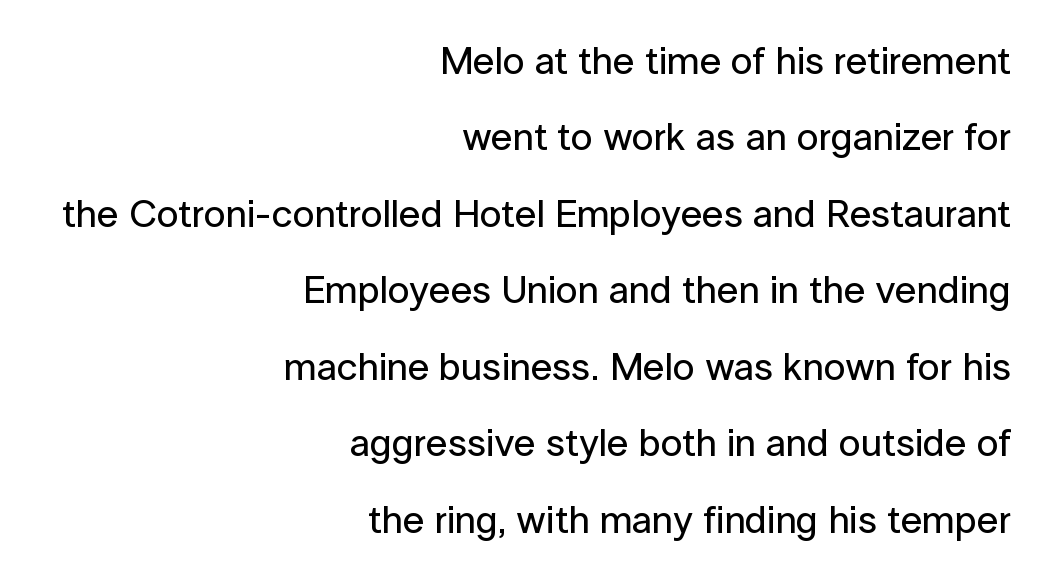
{"serif": "no", "italic": "no", "width": "normal", "stroke_contrast": "low", "x_height": "medium", "monospaced": "no", "underline": "no", "align": "right", "line_spacing": "loose", "line_spacing_ratio": 1.96, "letter_spacing": "normal", "letter_spacing_em": 0.0, "glyph_px": 39}
